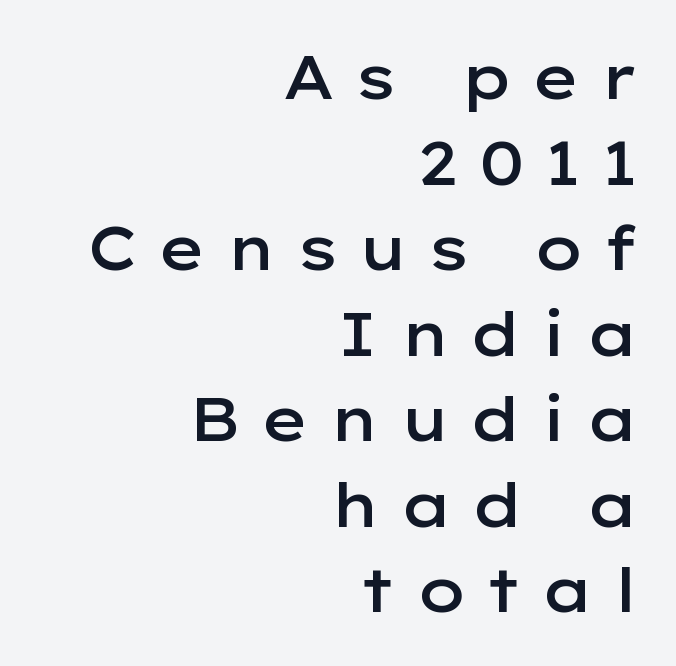
{"serif": "no", "italic": "no", "bold": "semi", "weight": "semibold", "width": "wide", "stroke_contrast": "low", "x_height": "medium", "monospaced": "no", "underline": "no", "align": "right", "line_spacing": "normal", "line_spacing_ratio": 1.38, "letter_spacing": "wide", "letter_spacing_em": 0.31, "glyph_px": 62}
